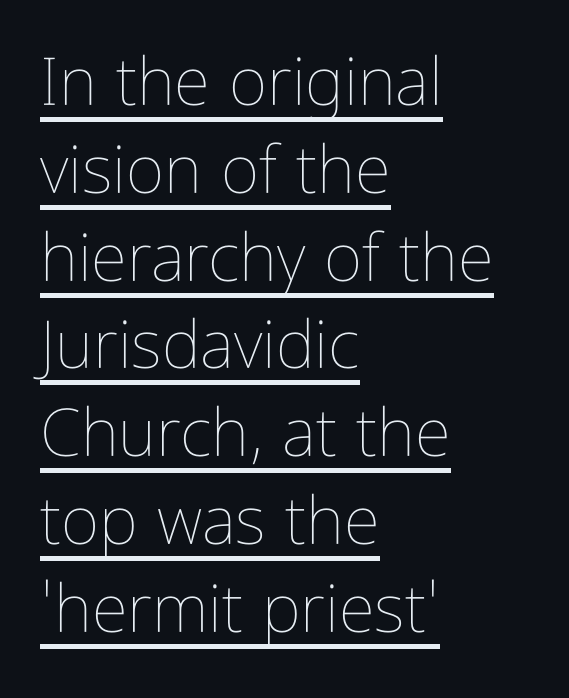
Q: Is the text bold? A: No.
Q: Is the text italic (slanted)? A: No, it is upright.
Q: Is the text underlined? A: Yes.
Q: How is the paragraph aligned? A: Left-aligned.
Q: Is the spacing between letters normal or unusually wide? A: Normal.
Q: Is the spacing between lines tight, normal or loose? A: Normal.
Q: Width (condensed, normal, or wide)? A: Condensed.
Q: Stroke contrast? A: Low.
Q: x-height? A: Medium.
Q: Monospaced? A: No.
